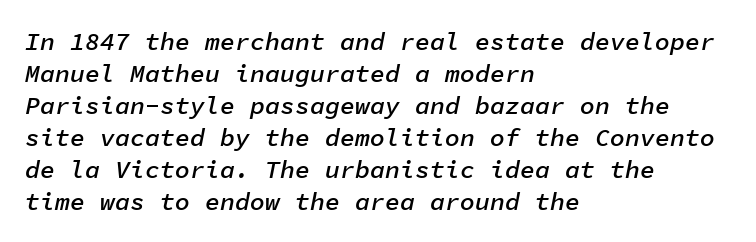
Q: Is the text bold? A: Semi-bold.
Q: Is the text italic (slanted)? A: Yes, it leans right by about 11 degrees.
Q: Is the text underlined? A: No.
Q: How is the paragraph aligned? A: Left-aligned.
Q: Is the spacing between letters normal or unusually wide? A: Normal.
Q: Is the spacing between lines tight, normal or loose? A: Normal.
